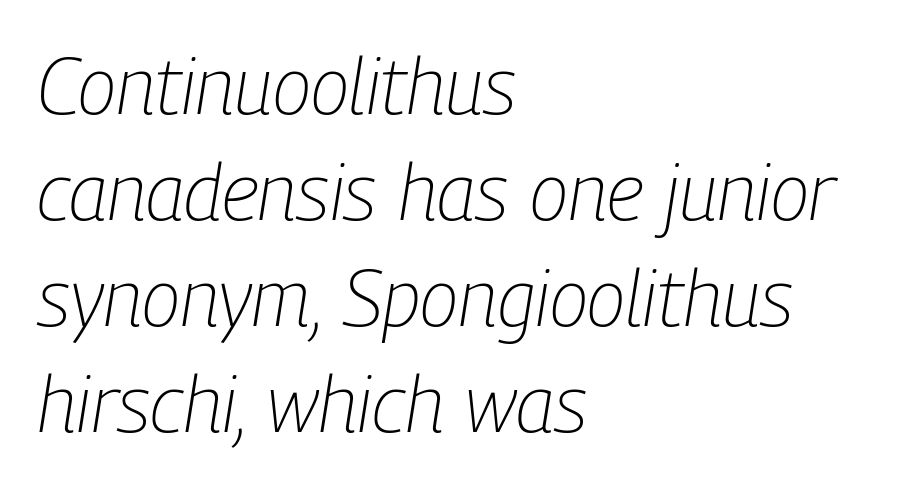
The image shows 79 px light, condensed type, italic (leaning right); set left-aligned, normal line spacing (1.34x), normal letter spacing, not underlined; low stroke contrast and a medium x-height.
